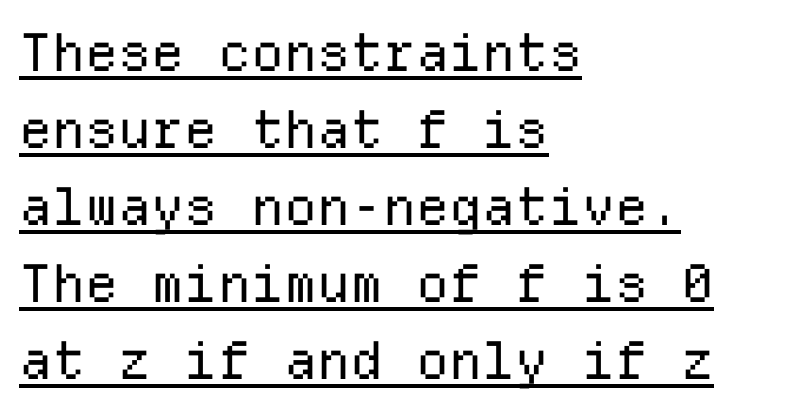
The image shows 52 px regular-weight sans-serif type, upright, monospaced; set left-aligned, normal line spacing (1.48x), normal letter spacing, underlined; low stroke contrast and a medium x-height.
